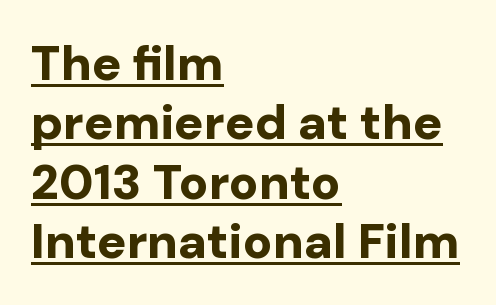
{"serif": "no", "italic": "no", "bold": "yes", "weight": "bold", "width": "normal", "stroke_contrast": "low", "x_height": "medium", "monospaced": "no", "underline": "yes", "align": "left", "line_spacing_ratio": 1.21, "letter_spacing": "normal", "letter_spacing_em": 0.0, "glyph_px": 49}
